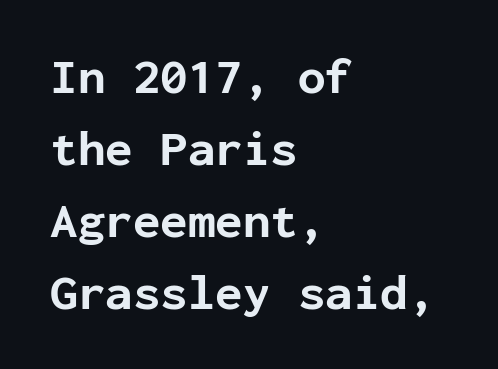
Q: Is the text bold? A: Yes.
Q: Is the text italic (slanted)? A: No, it is upright.
Q: Is the typeface a serif or a sans-serif typeface? A: Sans-serif.
Q: Is the text underlined? A: No.
Q: How is the paragraph aligned? A: Left-aligned.
Q: Is the spacing between letters normal or unusually wide? A: Normal.
Q: Is the spacing between lines tight, normal or loose? A: Normal.
Q: Width (condensed, normal, or wide)? A: Normal.
Q: Stroke contrast? A: Low.
Q: x-height? A: Medium.
Q: Monospaced? A: Yes.
